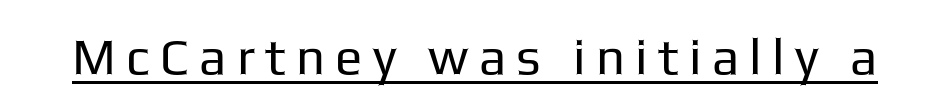
The image shows 51 px regular-weight sans-serif type, upright; set unusually wide letter spacing (+0.2 em), underlined; low stroke contrast and a medium x-height.
